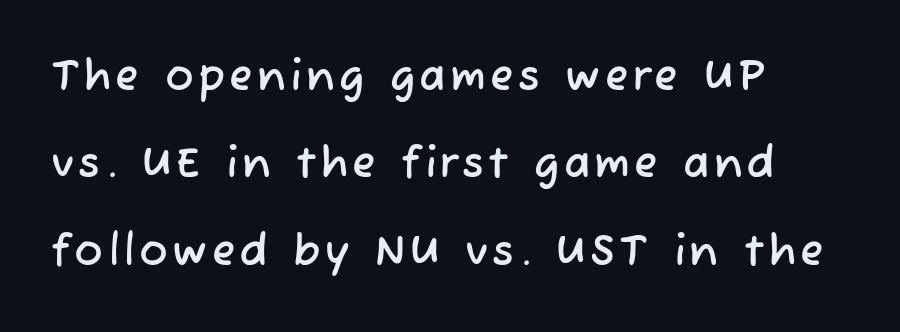
Words float on clear page, feet unadorned. Compared with a centered layout, this one pins lines to the left instead. Regarding leading, the lines here are spaced well apart. The rendering uses natural spacing where letterforms have individual widths. To sum up the face: it is a sans, with no serifs.
